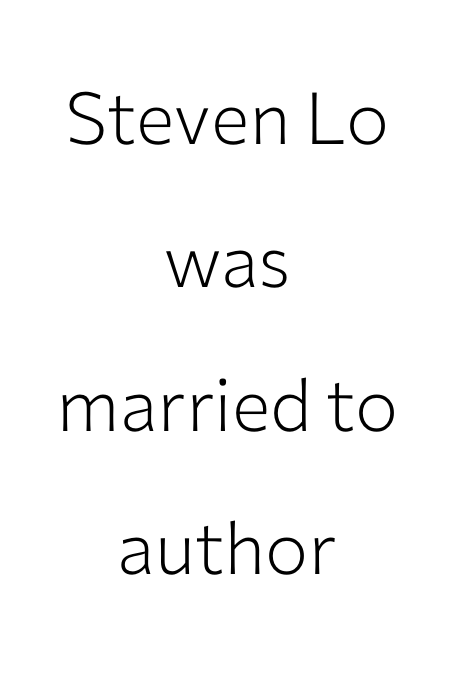
Serifs: no, the terminals of the letterforms are clean. Casual observation: everything's sitting right in the middle. The face used here is rendered with its standard letterfit. Bold? No — there's no thickening of the strokes. Has an underline been added? It has not. The typography opts for an upright posture over an oblique one.
